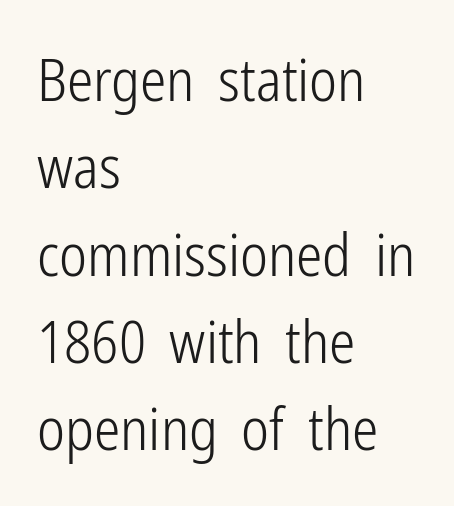
How are the letters spaced? Ordinarily, with no added tracking. Vertical spacing — default. A typesetter would call this proportional, since set widths differ per character. Leftover space on each line is placed entirely after the last word. The type sits square on the baseline with zero lean. The passage shown is not underscored anywhere.
